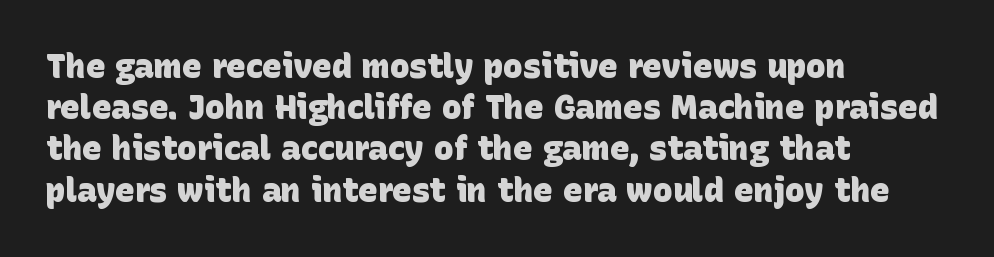
The image shows 33 px heavy sans-serif type; set left-aligned, normal line spacing (1.25x), normal letter spacing, not underlined; low stroke contrast and a large x-height.
